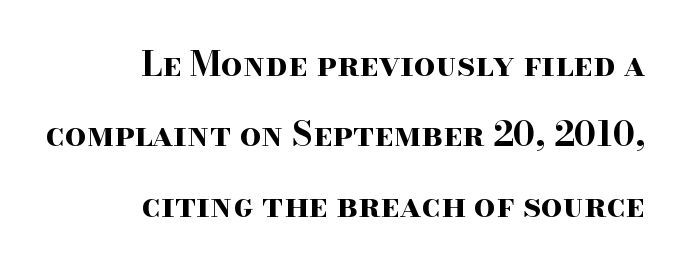
{"serif": "yes", "italic": "no", "bold": "yes", "weight": "bold", "width": "wide", "stroke_contrast": "high", "x_height": "small", "monospaced": "no", "underline": "no", "align": "right", "line_spacing": "loose", "line_spacing_ratio": 2.07, "letter_spacing": "normal", "letter_spacing_em": 0.0, "glyph_px": 34}
